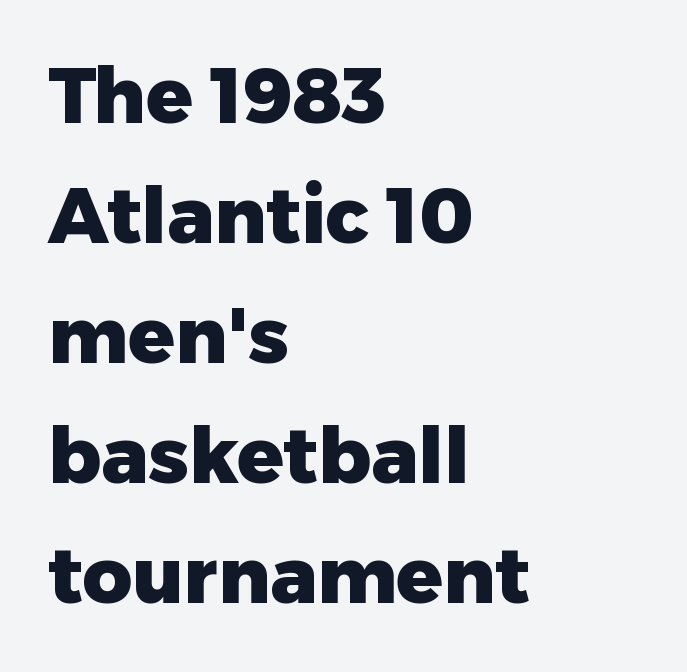
Q: Is the text bold? A: Yes.
Q: Is the text italic (slanted)? A: No, it is upright.
Q: Is the typeface a serif or a sans-serif typeface? A: Sans-serif.
Q: Is the text underlined? A: No.
Q: How is the paragraph aligned? A: Left-aligned.
Q: Is the spacing between letters normal or unusually wide? A: Normal.
Q: Is the spacing between lines tight, normal or loose? A: Normal.
Q: Width (condensed, normal, or wide)? A: Normal.
Q: Stroke contrast? A: Low.
Q: x-height? A: Medium.
Q: Monospaced? A: No.
